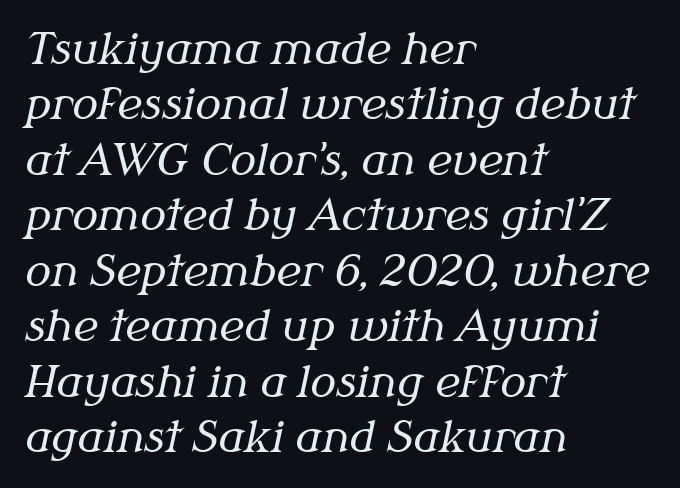
The image shows 43 px regular-weight serif type, italic (leaning right); set left-aligned, normal line spacing (1.29x), normal letter spacing, not underlined; medium stroke contrast and a medium x-height.
